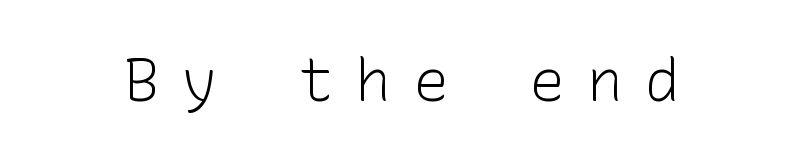
Grotesque or geometric, the face here clearly has no serifs. Summary of weight: not heavy and not bold. A typesetter would call this heavily tracked-out type. Descenders hang freely into open space.
